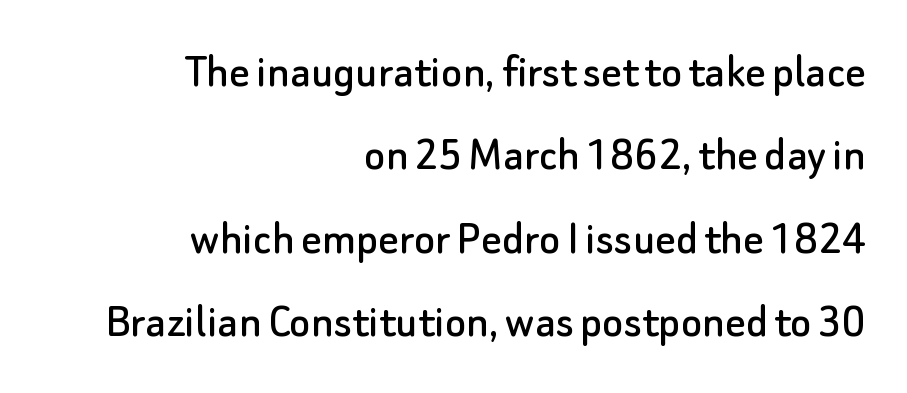
When letters stand straight like this, we call the style roman or upright. A typesetter would call this proportional, since set widths differ per character. The lines are quadded right. Are there feet on the stems? There aren't — it's a sans.
